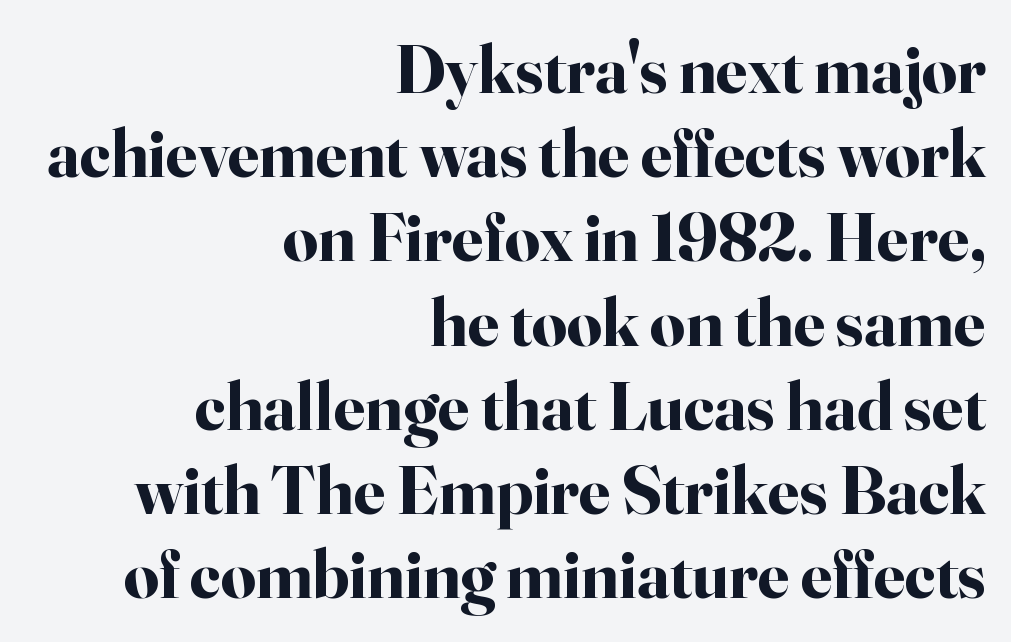
Q: Is the text bold? A: Yes.
Q: Is the text italic (slanted)? A: No, it is upright.
Q: Is the typeface a serif or a sans-serif typeface? A: Serif.
Q: Is the text underlined? A: No.
Q: How is the paragraph aligned? A: Right-aligned.
Q: Is the spacing between letters normal or unusually wide? A: Normal.
Q: Width (condensed, normal, or wide)? A: Normal.
Q: Stroke contrast? A: High.
Q: x-height? A: Small.
Q: Monospaced? A: No.
